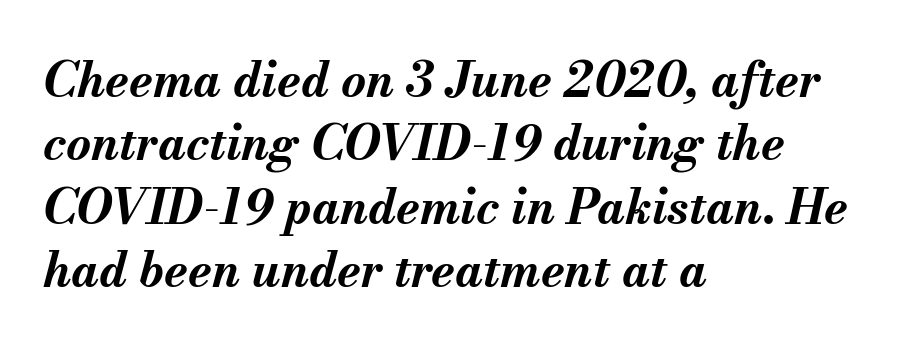
The ragged edge is on the right, which tells us the setting is flush left. The gap between lines stays unmarked. The rendering uses a bold face; every stroke is thick and dark. The line texture is even and compact thanks to regular tracking. The rendering uses a moderate line-height, typical for paragraphs.
